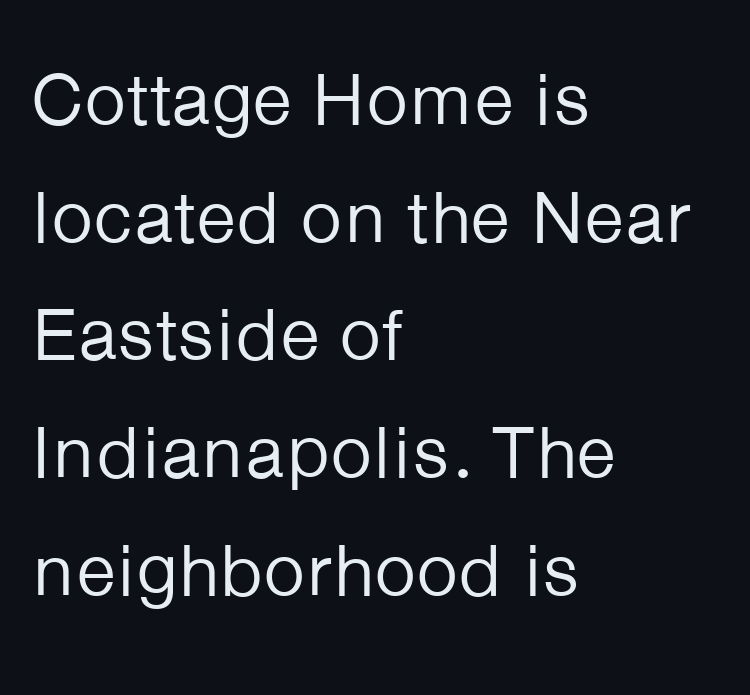
A quiet, ordinary-to-light weight characterises the typeface. This sample uses plain, unmodified letter spacing. Type style note: lacks serifs. Unlike italic type, these characters show no tilt at all. Words float on clear page, feet unadorned. The rendering anchors every line to the left-hand side.
